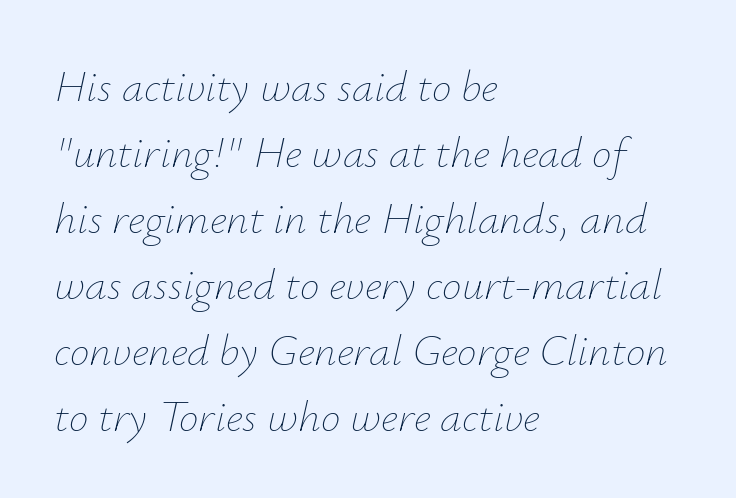
{"italic": "yes", "lean": "right", "slant_degrees": 12, "bold": "no", "weight": "thin", "width": "normal", "stroke_contrast": "low", "x_height": "small", "monospaced": "no", "underline": "no", "align": "left", "line_spacing": "normal", "line_spacing_ratio": 1.5, "letter_spacing": "normal", "letter_spacing_em": 0.0, "glyph_px": 44}
